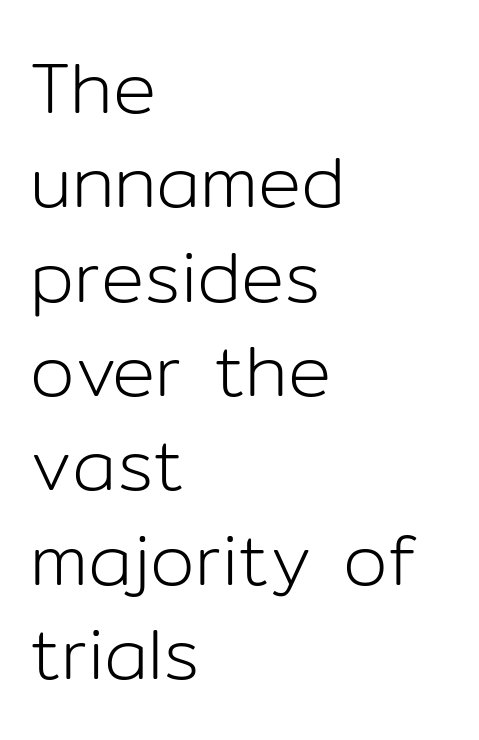
{"serif": "no", "italic": "no", "bold": "no", "weight": "light", "width": "normal", "stroke_contrast": "low", "x_height": "medium", "monospaced": "no", "underline": "no", "align": "left", "line_spacing": "normal", "line_spacing_ratio": 1.31, "letter_spacing": "normal", "letter_spacing_em": 0.0, "glyph_px": 72}
